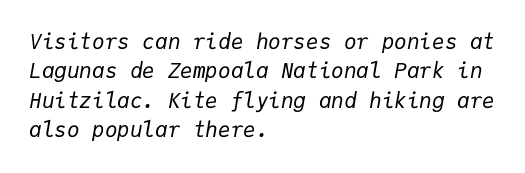
{"italic": "yes", "lean": "right", "slant_degrees": 9, "bold": "no", "underline": "no", "align": "left", "line_spacing": "normal", "line_spacing_ratio": 1.4, "letter_spacing": "normal", "letter_spacing_em": 0.0, "glyph_px": 21}
